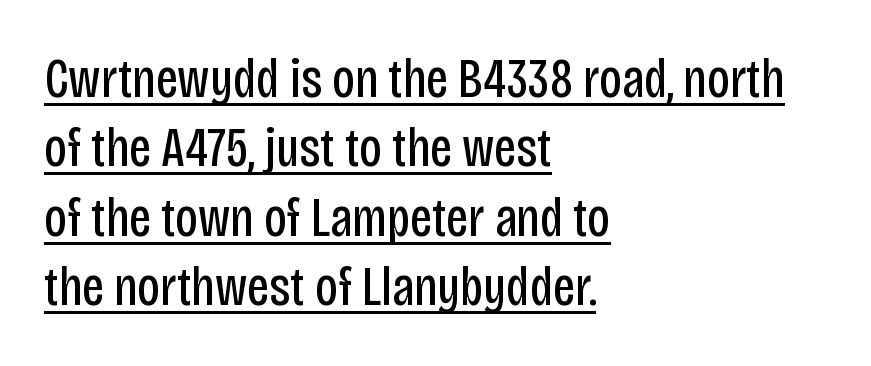
{"serif": "no", "italic": "no", "bold": "no", "weight": "regular", "width": "condensed", "stroke_contrast": "low", "x_height": "large", "monospaced": "no", "underline": "yes", "align": "left", "line_spacing_ratio": 1.24, "letter_spacing": "normal", "letter_spacing_em": 0.0, "glyph_px": 56}
